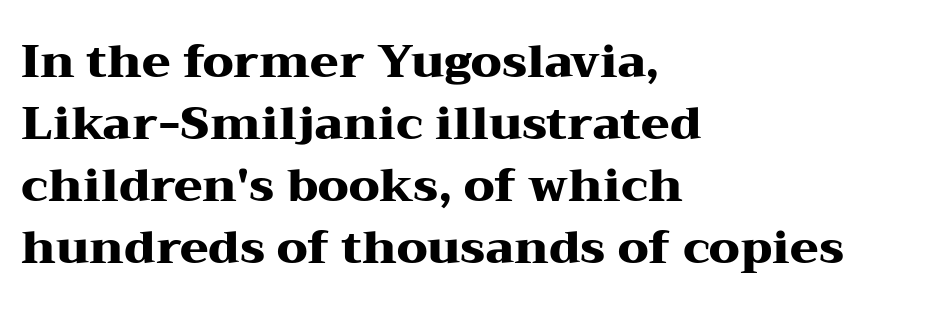
The vertical gap from one line to the next is medium. Little horizontal feet cap the strokes, marking this as serif type. The lettering holds an erect, upright posture throughout. Every row of glyphs begins at an identical x-position on the left.
